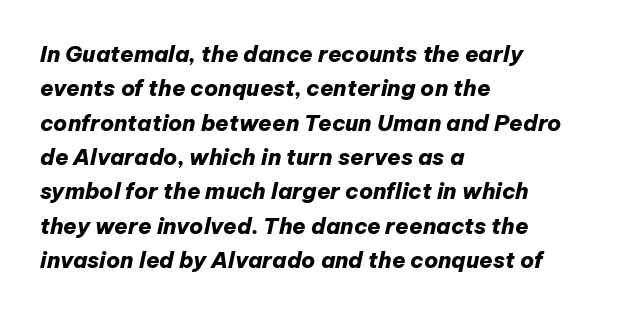
{"italic": "yes", "lean": "right", "slant_degrees": 12, "bold": "yes", "underline": "no", "align": "left", "line_spacing": "normal", "line_spacing_ratio": 1.56, "letter_spacing": "normal", "letter_spacing_em": 0.0, "glyph_px": 22}
